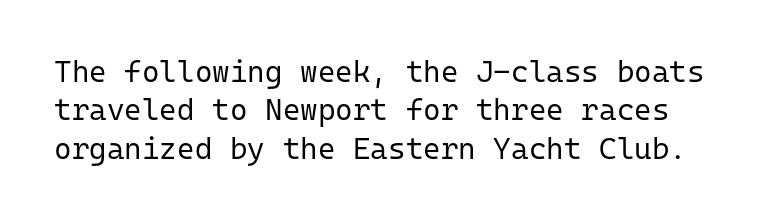
{"serif": "no", "italic": "no", "bold": "no", "weight": "regular", "width": "normal", "stroke_contrast": "low", "x_height": "medium", "monospaced": "yes", "underline": "no", "line_spacing": "normal", "line_spacing_ratio": 1.28, "letter_spacing": "normal", "letter_spacing_em": 0.0, "glyph_px": 30}
